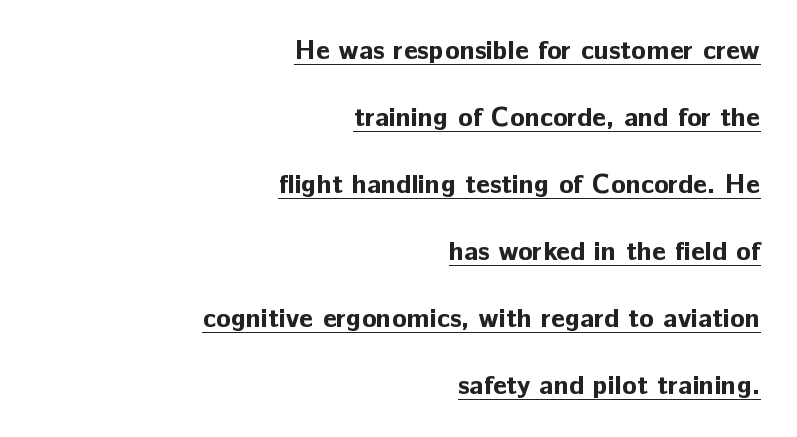
Horizontally, the lines are justified to the trailing edge only. Heavy-handed strokes throughout: this text is bold. Every character sits straight up, as roman type does. Check the space under the baseline: a stroke is drawn there.
